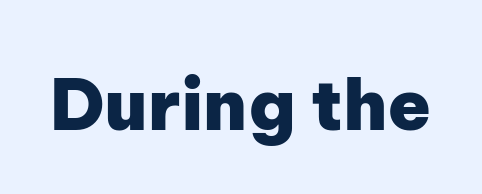
{"serif": "no", "italic": "no", "bold": "yes", "weight": "heavy", "width": "normal", "stroke_contrast": "low", "x_height": "medium", "monospaced": "no", "underline": "no", "letter_spacing": "normal", "letter_spacing_em": 0.0, "glyph_px": 71}
